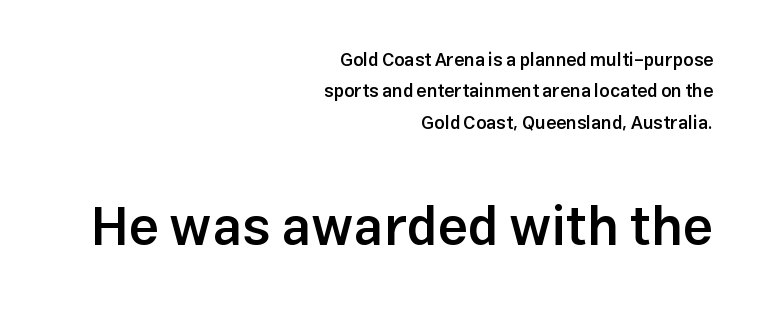
Check where the strokes stop: nothing finishes them off — pure sans. Characters follow at the spacing the type designer built in. The letters stand upright; this is a roman face. These two chunks differ in scale, with the bottom chunk taking the larger measure.
